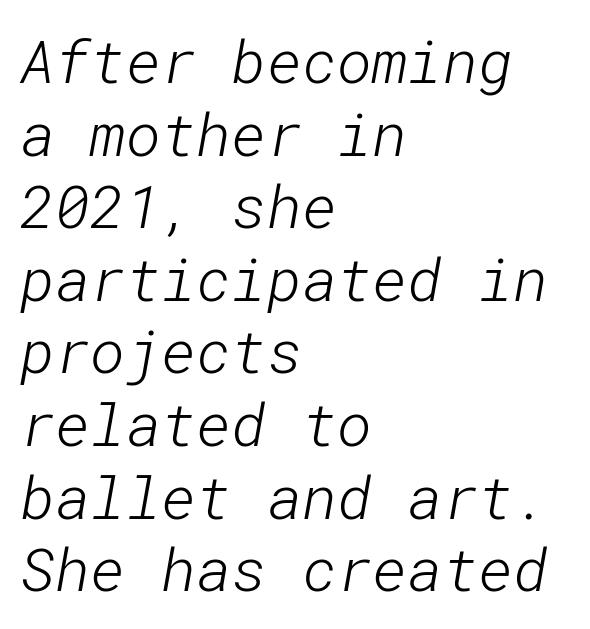
The image shows 60 px light sans-serif type; set left-aligned, line spacing 1.21x, normal letter spacing, not underlined; low stroke contrast and a medium x-height.
